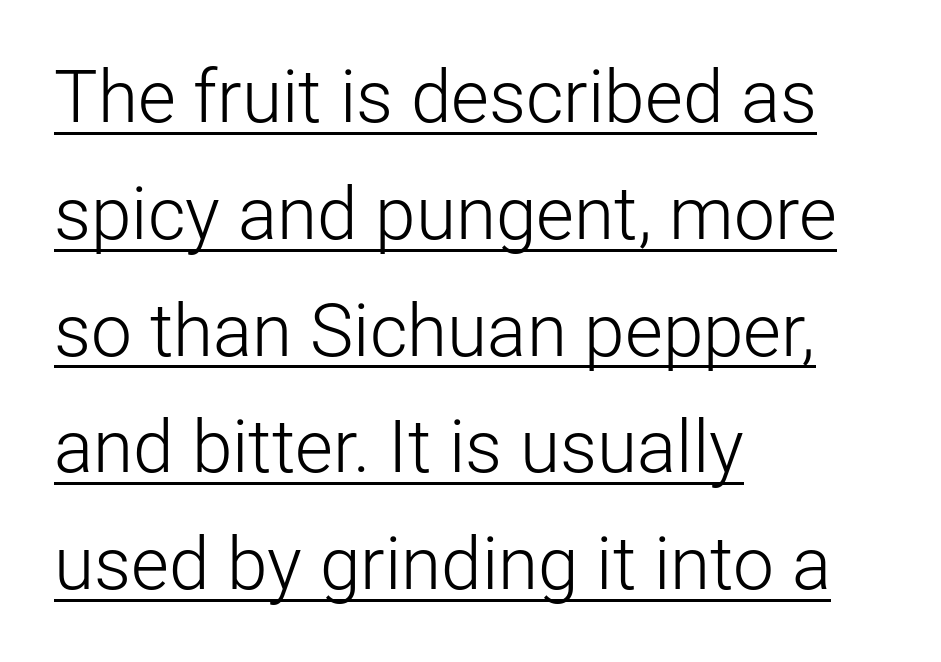
Q: Is the text bold? A: No.
Q: Is the text italic (slanted)? A: No, it is upright.
Q: Is the typeface a serif or a sans-serif typeface? A: Sans-serif.
Q: Is the text underlined? A: Yes.
Q: How is the paragraph aligned? A: Left-aligned.
Q: Is the spacing between letters normal or unusually wide? A: Normal.
Q: Is the spacing between lines tight, normal or loose? A: Normal.
Q: Width (condensed, normal, or wide)? A: Normal.
Q: Stroke contrast? A: Low.
Q: x-height? A: Medium.
Q: Monospaced? A: No.
